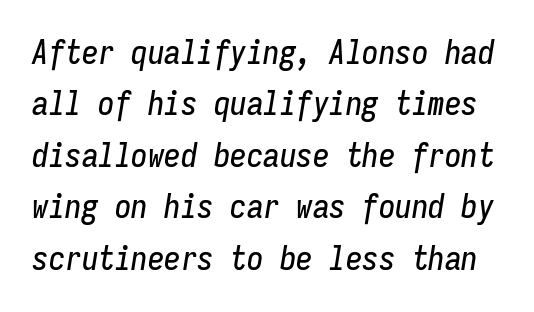
Q: Is the text italic (slanted)? A: Yes, it leans right by about 9 degrees.
Q: Is the text underlined? A: No.
Q: Is the spacing between letters normal or unusually wide? A: Normal.
Q: Is the spacing between lines tight, normal or loose? A: Normal.
Q: Width (condensed, normal, or wide)? A: Condensed.
Q: Stroke contrast? A: Low.
Q: x-height? A: Medium.
Q: Monospaced? A: Yes.
